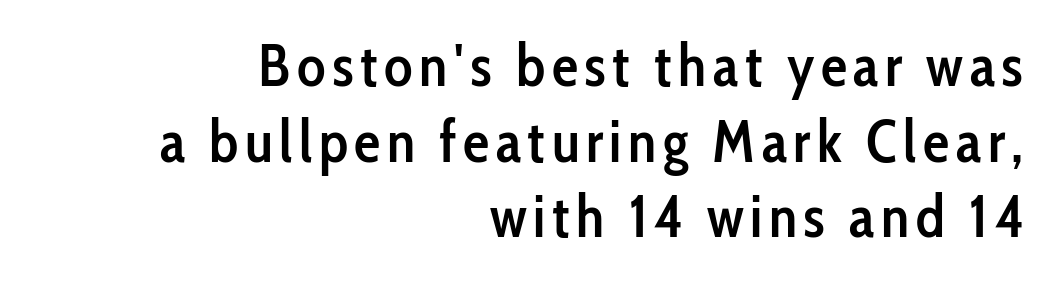
The image shows 59 px semibold, condensed sans-serif type, upright; set right-aligned, normal line spacing (1.28x), not underlined; low stroke contrast and a medium x-height.
